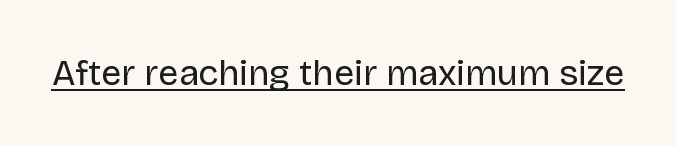
The image shows 36 px regular-weight sans-serif type, upright; set normal letter spacing, underlined; low stroke contrast and a large x-height.
